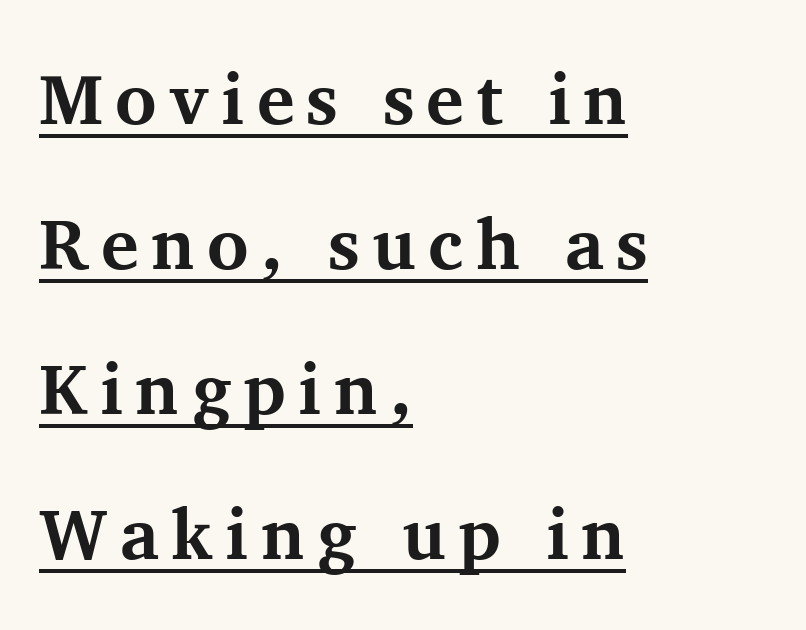
Q: Is the text bold? A: Yes.
Q: Is the text italic (slanted)? A: No, it is upright.
Q: Is the typeface a serif or a sans-serif typeface? A: Serif.
Q: Is the text underlined? A: Yes.
Q: How is the paragraph aligned? A: Left-aligned.
Q: Is the spacing between lines tight, normal or loose? A: Loose.
Q: Width (condensed, normal, or wide)? A: Normal.
Q: Stroke contrast? A: Medium.
Q: x-height? A: Medium.
Q: Monospaced? A: No.
